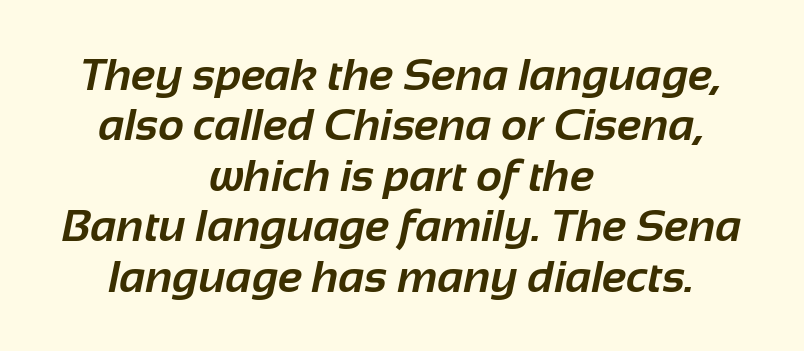
The vertical gap from one line to the next is small. A typesetter would call this proportional, since set widths differ per character. Bold? Absolutely — the strokes are thick and heavy. Type style note: lacks serifs. Has an underline been added? It has not. The letters sit at their default tracking, neither squeezed nor spread.
